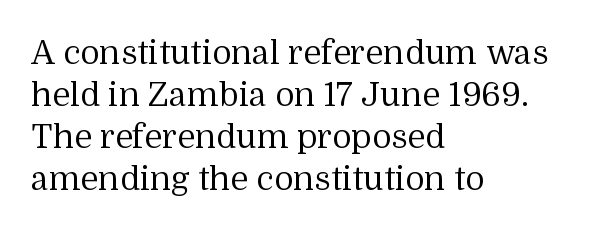
This is the regular roman posture of the typeface. A clean baseline with only descenders dipping below it. Letterform terminals end in serifs throughout the passage. This sample has the flowing, uneven cadence of proportional lettering. Rows of type keep a routine distance in the vertical direction.
